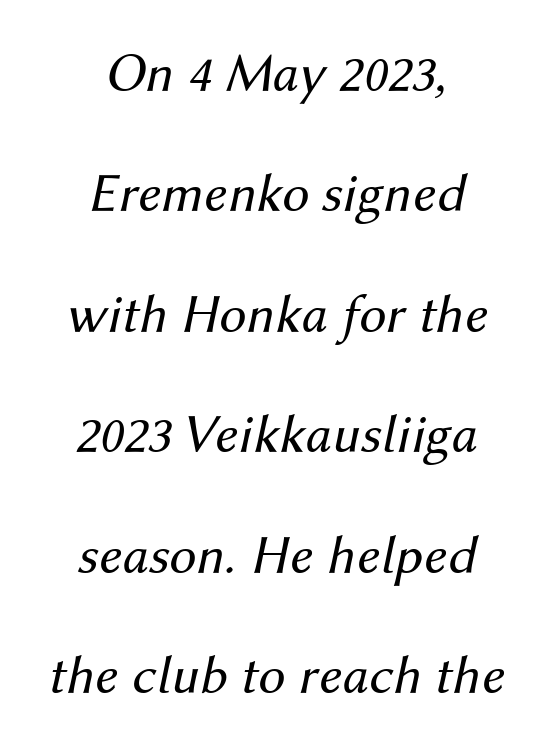
You could not count columns in this text — the font is proportionally spaced. Tracking value appears to be zero — textbook default spacing. Weight: regular or lighter. Words float on clear page, feet unadorned. Rows of type keep a wide berth in the vertical direction. A student would call this center alignment; a typographer would say set centered.
